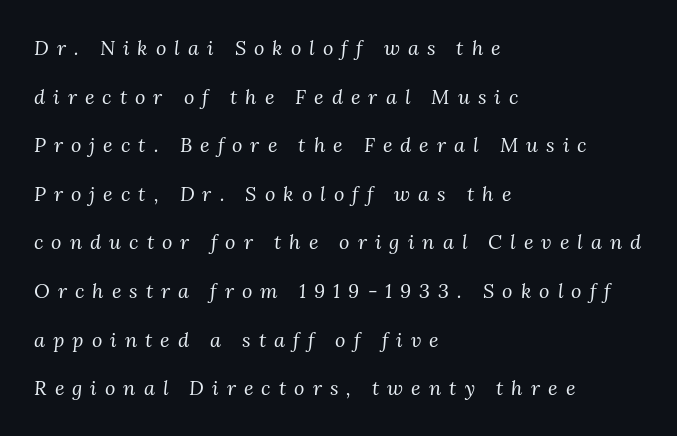
Q: Is the text bold? A: No.
Q: Is the text italic (slanted)? A: Yes, it leans right by about 3 degrees.
Q: Is the text underlined? A: No.
Q: How is the paragraph aligned? A: Left-aligned.
Q: Is the spacing between letters normal or unusually wide? A: Unusually wide.
Q: Is the spacing between lines tight, normal or loose? A: Loose.
